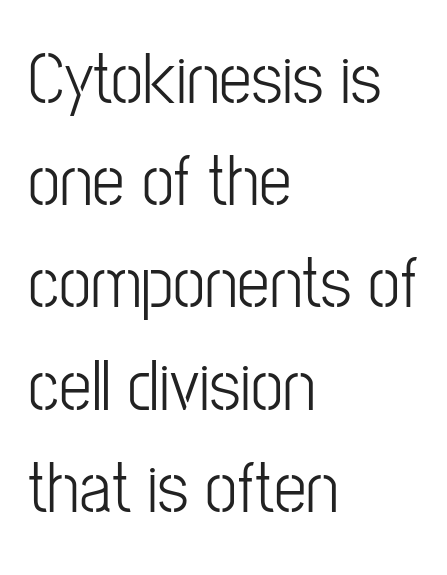
This is roman type, the default non-slanted kind. The specimen omits any rule beneath the text block's lines. Words appear dense and cohesive because spacing is normal. Here the designer chose a conventional face with non-uniform glyph widths. This sample keeps an unexceptional amount of space between lines.
